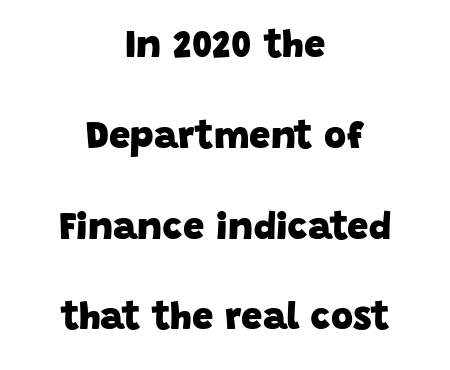
The image shows 38 px heavy sans-serif type; set centered, loose line spacing (2.39x), normal letter spacing, not underlined; low stroke contrast and a large x-height.
